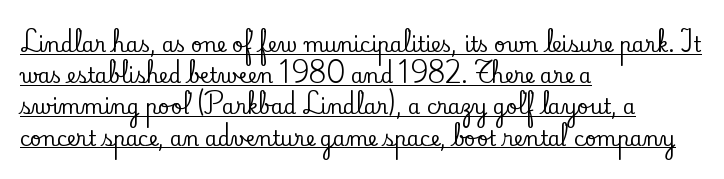
{"italic": "no", "underline": "yes", "align": "left", "line_spacing": "normal", "line_spacing_ratio": 1.56, "letter_spacing": "normal", "letter_spacing_em": 0.0, "glyph_px": 20}
